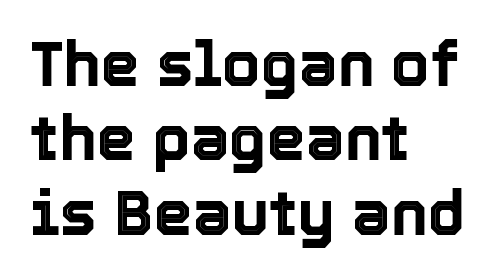
Q: Is the text italic (slanted)? A: No, it is upright.
Q: Is the text underlined? A: No.
Q: How is the paragraph aligned? A: Left-aligned.
Q: Is the spacing between letters normal or unusually wide? A: Normal.
Q: Width (condensed, normal, or wide)? A: Normal.
Q: x-height? A: Medium.
Q: Monospaced? A: No.
